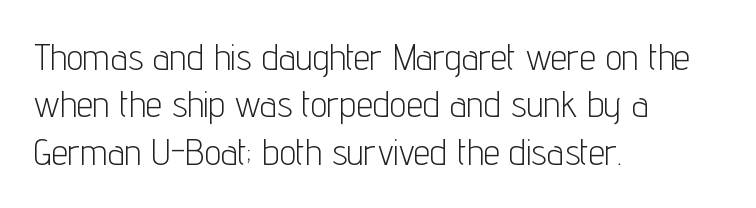
The image shows 37 px light, condensed sans-serif type, upright; set left-aligned, normal line spacing (1.28x), normal letter spacing, not underlined; low stroke contrast and a medium x-height.
